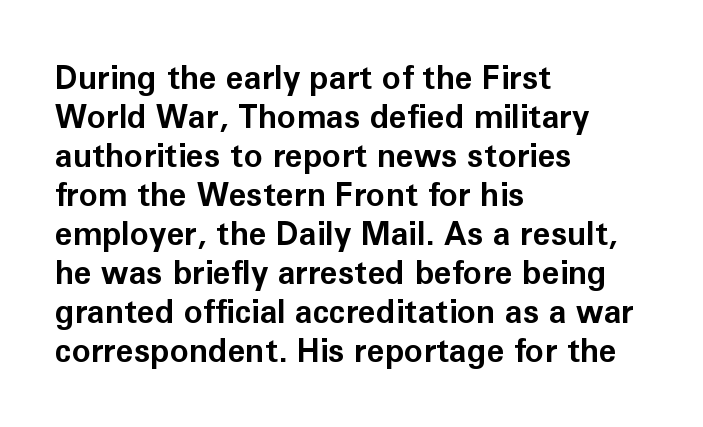
Q: Is the text bold? A: Yes.
Q: Is the text italic (slanted)? A: No, it is upright.
Q: Is the typeface a serif or a sans-serif typeface? A: Sans-serif.
Q: Is the text underlined? A: No.
Q: How is the paragraph aligned? A: Left-aligned.
Q: Is the spacing between letters normal or unusually wide? A: Normal.
Q: Width (condensed, normal, or wide)? A: Normal.
Q: Stroke contrast? A: Low.
Q: x-height? A: Medium.
Q: Monospaced? A: No.
